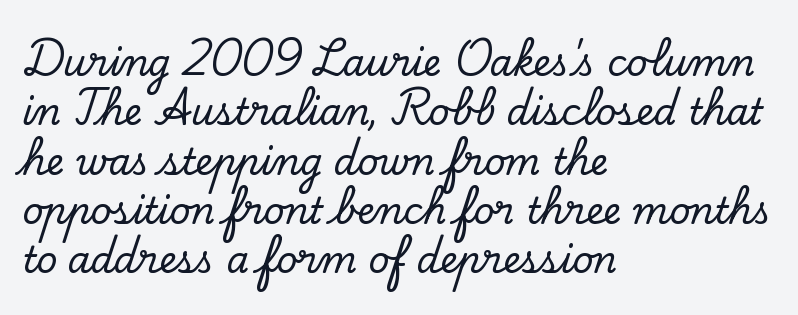
Each new line begins a customary step beneath the previous one. Tracking here is standard; glyphs follow each other at the usual distance. These lines are set flush left with a ragged right edge. A typesetter would label this face a serif.
